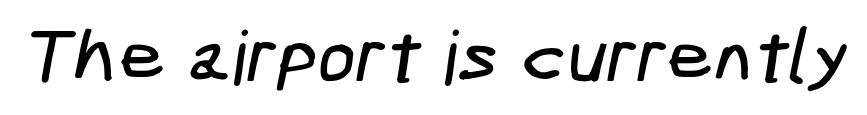
What stands out about the letter spacing? Nothing — it is the standard amount. I'd call this a sans setting — the letters go barefoot. Letters rest on an invisible, unmarked baseline.
